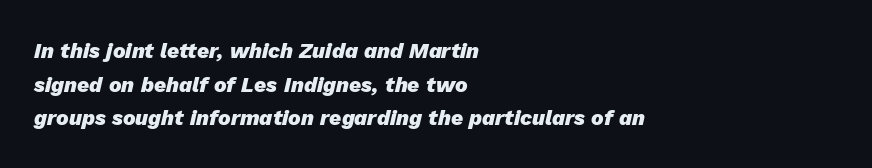
{"italic": "yes", "lean": "right", "slant_degrees": 13, "bold": "yes", "underline": "no", "align": "left", "line_spacing": "normal", "line_spacing_ratio": 1.6, "letter_spacing": "normal", "letter_spacing_em": 0.0, "glyph_px": 21}
